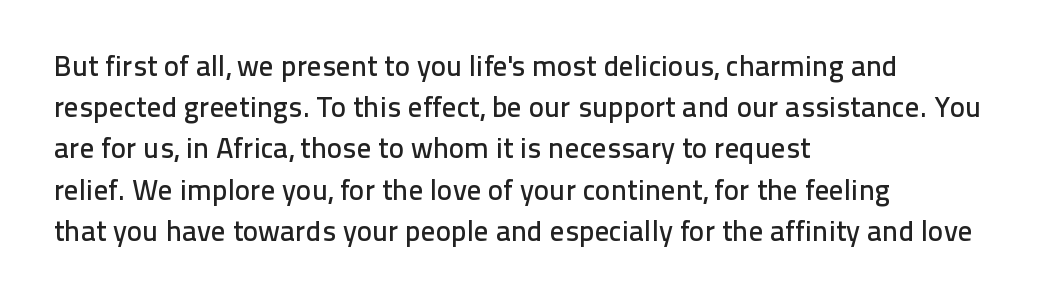
Q: Is the text italic (slanted)? A: No, it is upright.
Q: Is the typeface a serif or a sans-serif typeface? A: Sans-serif.
Q: Is the text underlined? A: No.
Q: How is the paragraph aligned? A: Left-aligned.
Q: Is the spacing between letters normal or unusually wide? A: Normal.
Q: Is the spacing between lines tight, normal or loose? A: Normal.
Q: Width (condensed, normal, or wide)? A: Normal.
Q: Stroke contrast? A: Low.
Q: x-height? A: Medium.
Q: Monospaced? A: No.
